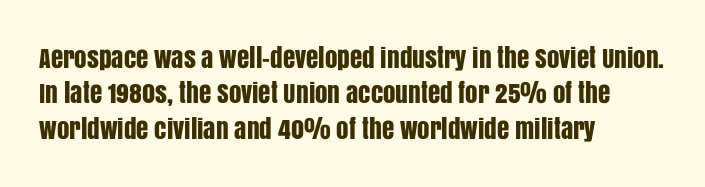
The image shows 25 px text type, upright; set left-aligned, normal line spacing (1.42x), normal letter spacing, not underlined.
